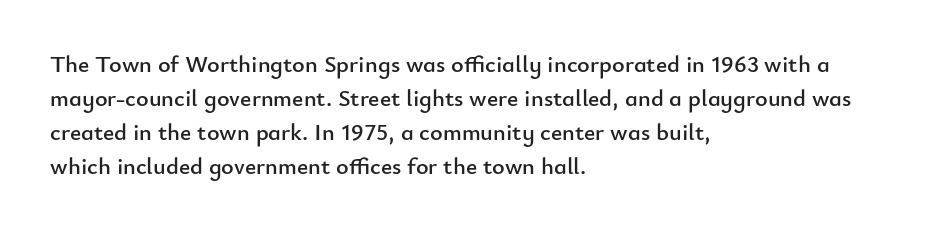
The image shows 24 px text type, upright; set left-aligned, normal line spacing (1.42x), normal letter spacing, not underlined.
